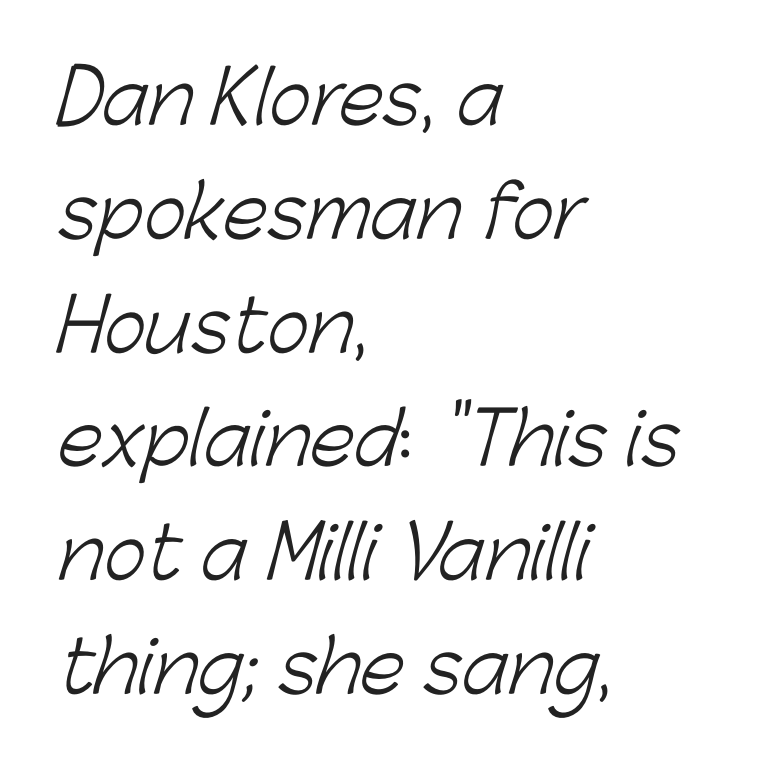
{"serif": "no", "bold": "no", "weight": "light", "width": "normal", "stroke_contrast": "low", "x_height": "medium", "monospaced": "no", "underline": "no", "align": "left", "line_spacing": "normal", "line_spacing_ratio": 1.58, "letter_spacing": "normal", "letter_spacing_em": 0.0, "glyph_px": 72}
